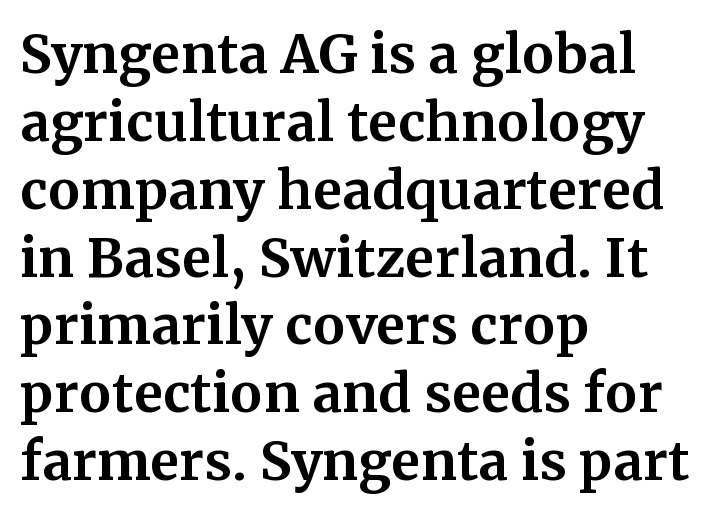
{"serif": "yes", "italic": "no", "bold": "yes", "weight": "bold", "width": "normal", "stroke_contrast": "medium", "x_height": "medium", "monospaced": "no", "underline": "no", "align": "left", "line_spacing": "normal", "line_spacing_ratio": 1.28, "letter_spacing": "normal", "letter_spacing_em": 0.0, "glyph_px": 53}
